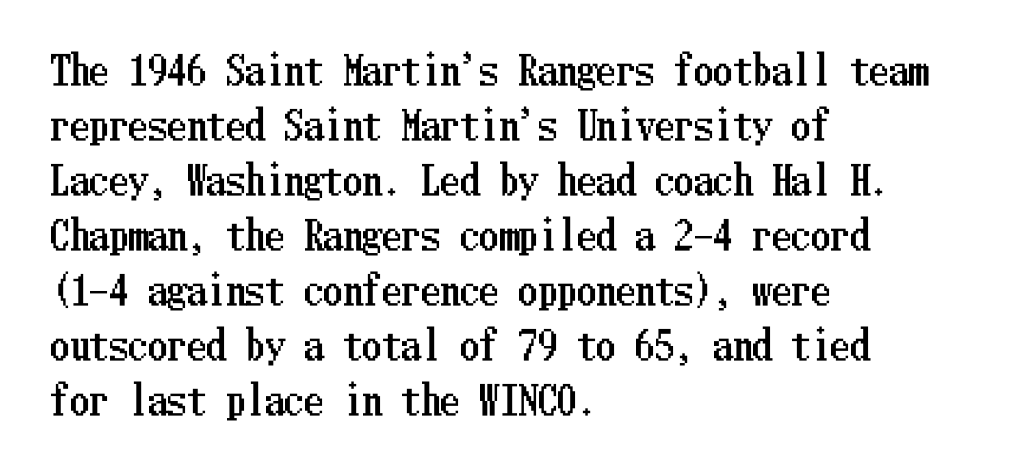
Q: Is the text italic (slanted)? A: No, it is upright.
Q: Is the text underlined? A: No.
Q: How is the paragraph aligned? A: Left-aligned.
Q: Is the spacing between letters normal or unusually wide? A: Normal.
Q: Is the spacing between lines tight, normal or loose? A: Normal.
Q: Width (condensed, normal, or wide)? A: Condensed.
Q: Stroke contrast? A: Low.
Q: x-height? A: Medium.
